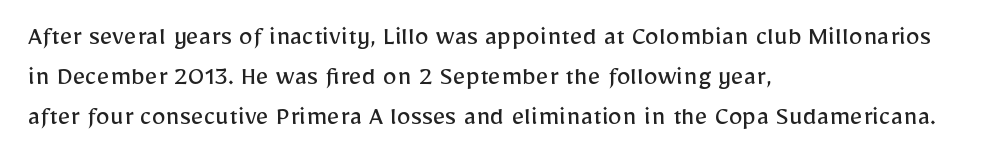
The image shows 28 px regular-weight sans-serif type, upright; set left-aligned, normal line spacing (1.42x), normal letter spacing, not underlined; low stroke contrast and a medium x-height.
